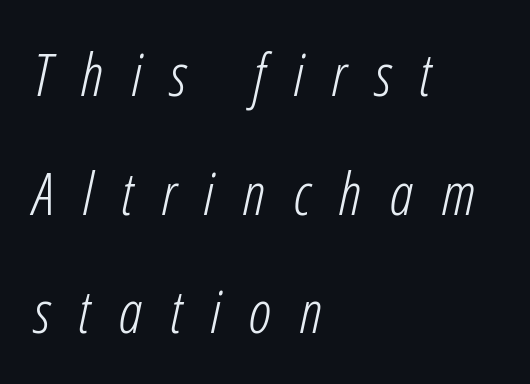
{"italic": "yes", "lean": "right", "slant_degrees": 12, "bold": "no", "weight": "light", "width": "condensed", "stroke_contrast": "low", "x_height": "medium", "monospaced": "no", "underline": "no", "align": "left", "line_spacing": "loose", "line_spacing_ratio": 2.01, "letter_spacing": "wide", "letter_spacing_em": 0.48, "glyph_px": 59}
